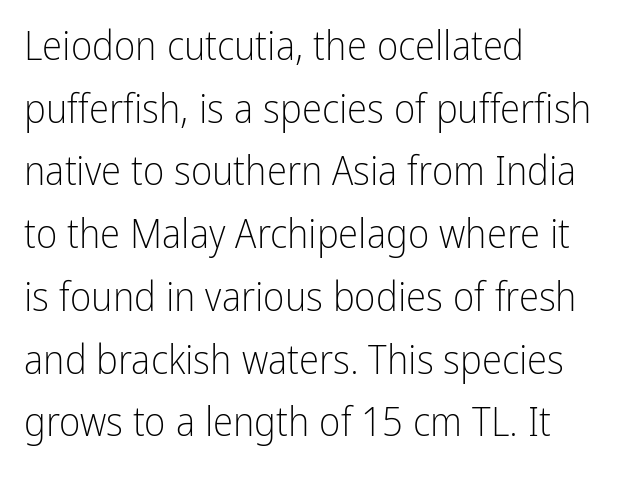
The letterforms sit shoulder to shoulder at normal distance. The passage shown is typed in a proportional face where columns would drift. This is sans-serif lettering, the kind often seen on screens and signage. Compared with a centered layout, this one pins lines to the left instead. Successive baselines arrive at the customary interval. Is this a heavy cut? Hardly; it is regular or lighter.
